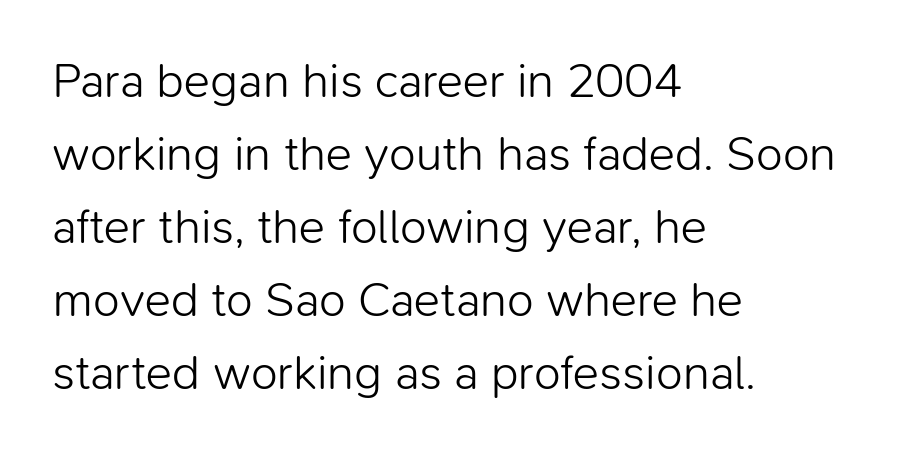
{"serif": "no", "italic": "no", "bold": "no", "weight": "light", "width": "normal", "stroke_contrast": "low", "x_height": "medium", "monospaced": "no", "underline": "no", "align": "left", "line_spacing": "normal", "line_spacing_ratio": 1.49, "letter_spacing": "normal", "letter_spacing_em": 0.0, "glyph_px": 49}
